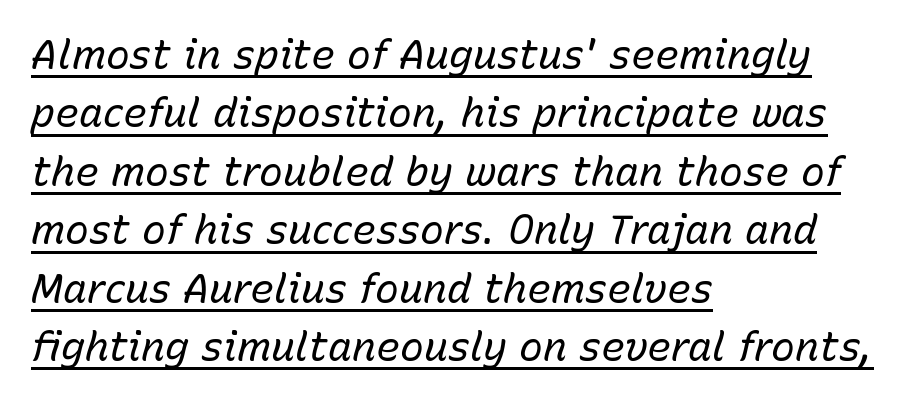
The image shows 40 px regular-weight type, italic (leaning right); set left-aligned, normal line spacing (1.46x), normal letter spacing, underlined; low stroke contrast and a medium x-height.
